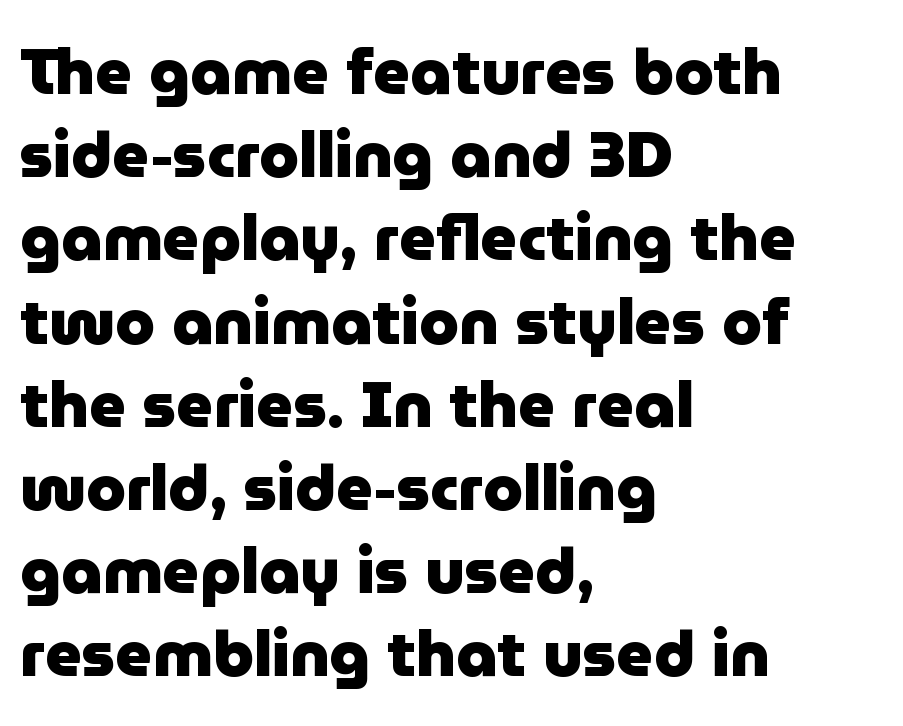
The image shows 64 px heavy sans-serif type, upright; set left-aligned, normal line spacing (1.3x), normal letter spacing, not underlined; low stroke contrast and a medium x-height.
